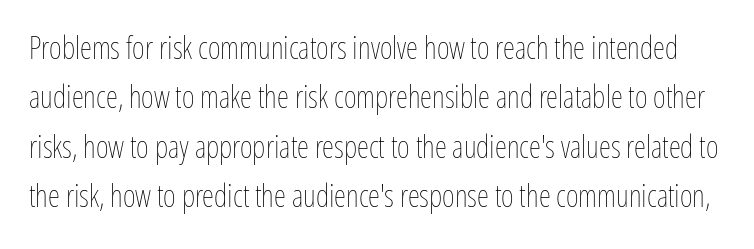
{"italic": "no", "bold": "no", "weight": "thin", "width": "condensed", "stroke_contrast": "low", "x_height": "medium", "monospaced": "no", "underline": "no", "line_spacing": "normal", "line_spacing_ratio": 1.59, "letter_spacing": "normal", "letter_spacing_em": 0.0, "glyph_px": 31}
